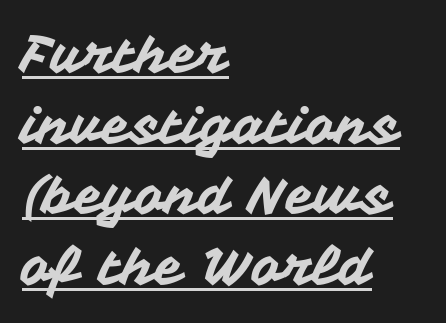
Q: Is the text italic (slanted)? A: Yes.
Q: Is the typeface a serif or a sans-serif typeface? A: Sans-serif.
Q: Is the text underlined? A: Yes.
Q: How is the paragraph aligned? A: Left-aligned.
Q: Is the spacing between letters normal or unusually wide? A: Normal.
Q: Is the spacing between lines tight, normal or loose? A: Normal.
Q: Width (condensed, normal, or wide)? A: Normal.
Q: Stroke contrast? A: Medium.
Q: x-height? A: Medium.
Q: Monospaced? A: No.
